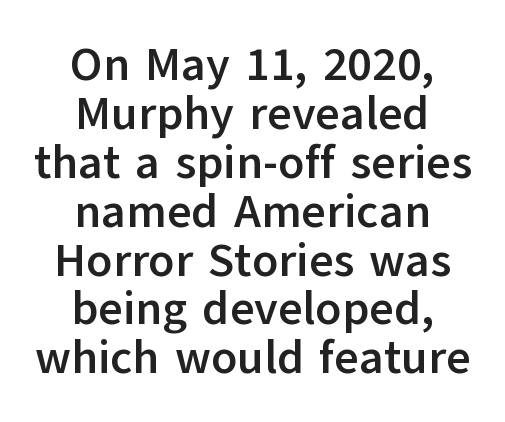
You could barely slide anything between these rows. Here the designer chose a conventional face with non-uniform glyph widths. No feet cap the strokes, marking this as sans-serif type. What stands out about the letter spacing? Nothing — it is the standard amount. Each glyph is drawn with heavy, bold strokes. Quick note: not italic, upright.
